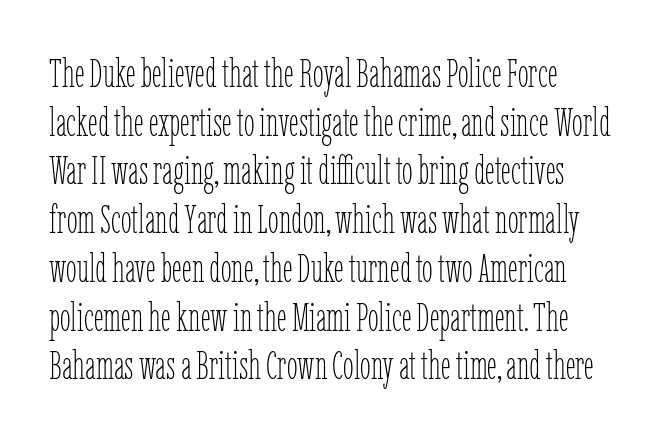
{"italic": "no", "bold": "no", "weight": "thin", "width": "condensed", "stroke_contrast": "low", "x_height": "medium", "monospaced": "no", "underline": "no", "align": "left", "line_spacing": "normal", "line_spacing_ratio": 1.25, "letter_spacing": "normal", "letter_spacing_em": 0.0, "glyph_px": 39}
